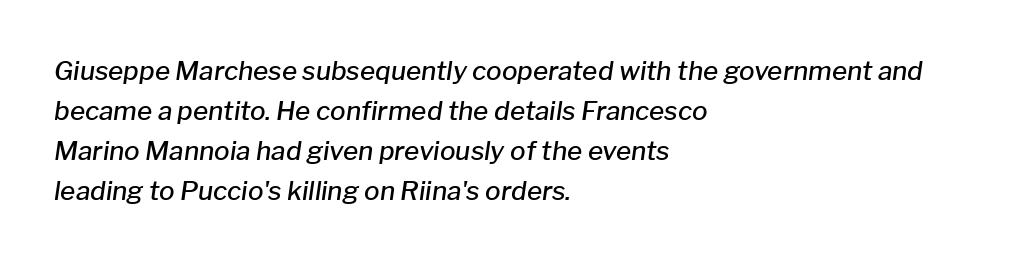
Q: Is the text bold? A: Semi-bold.
Q: Is the text italic (slanted)? A: Yes, it leans right by about 8 degrees.
Q: Is the text underlined? A: No.
Q: How is the paragraph aligned? A: Left-aligned.
Q: Is the spacing between letters normal or unusually wide? A: Normal.
Q: Is the spacing between lines tight, normal or loose? A: Normal.
